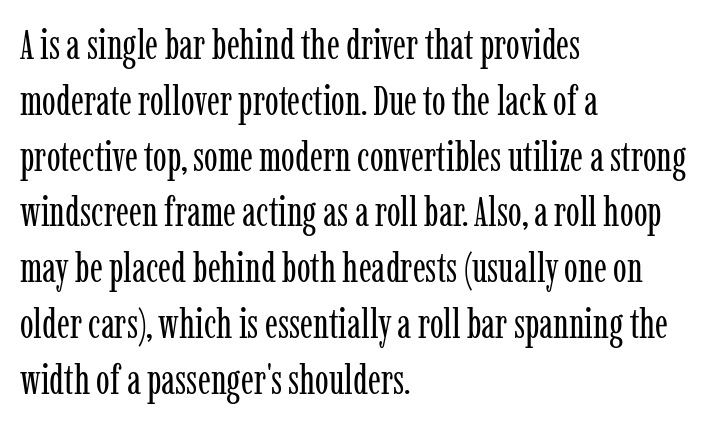
{"serif": "yes", "italic": "no", "bold": "no", "weight": "regular", "width": "condensed", "stroke_contrast": "low", "x_height": "medium", "monospaced": "no", "underline": "no", "align": "left", "line_spacing": "normal", "line_spacing_ratio": 1.36, "letter_spacing": "normal", "letter_spacing_em": 0.0, "glyph_px": 41}
